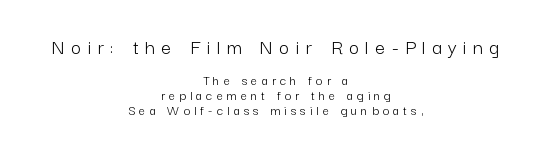
Weight: not bold — regular or lighter. These two chunks differ in scale, with the top chunk taking the larger measure. Ordinary non-slanted type is in use. This rendering features lettering with no underline.
